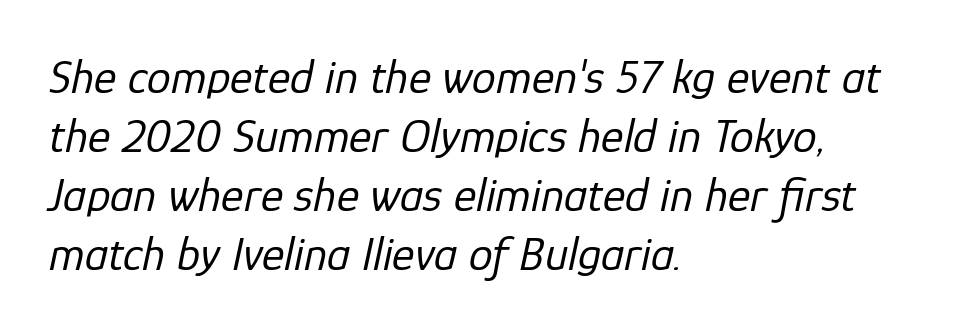
Q: Is the text bold? A: No.
Q: Is the text italic (slanted)? A: Yes, it leans right by about 12 degrees.
Q: Is the text underlined? A: No.
Q: How is the paragraph aligned? A: Left-aligned.
Q: Is the spacing between letters normal or unusually wide? A: Normal.
Q: Width (condensed, normal, or wide)? A: Normal.
Q: Stroke contrast? A: Low.
Q: x-height? A: Medium.
Q: Monospaced? A: No.
